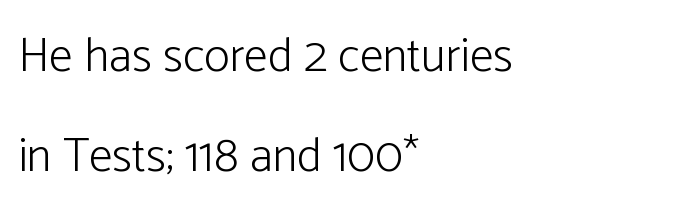
Q: Is the text bold? A: No.
Q: Is the text italic (slanted)? A: No, it is upright.
Q: Is the typeface a serif or a sans-serif typeface? A: Sans-serif.
Q: Is the text underlined? A: No.
Q: How is the paragraph aligned? A: Left-aligned.
Q: Is the spacing between letters normal or unusually wide? A: Normal.
Q: Is the spacing between lines tight, normal or loose? A: Loose.
Q: Width (condensed, normal, or wide)? A: Normal.
Q: Stroke contrast? A: Low.
Q: x-height? A: Medium.
Q: Monospaced? A: No.
